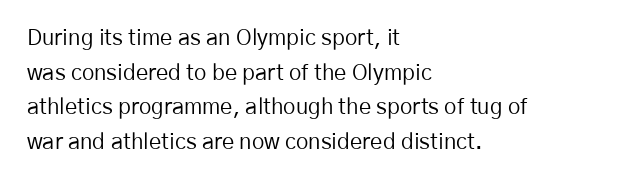
Which margin do the lines hug? The left one — the right edge is uneven. This is roman type, the default non-slanted kind. Summary of vertical rhythm: regular, with standard interline spacing. These glyphs show unthickened strokes, regular width or finer. The rendering keeps characters at their native spacing. The gap between lines stays unmarked.
